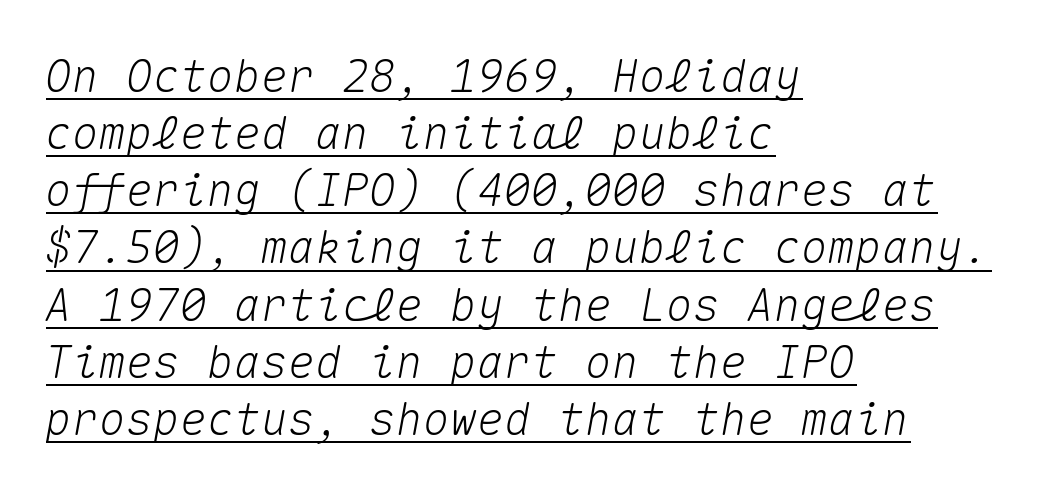
Q: Is the text italic (slanted)? A: Yes, it leans right by about 10 degrees.
Q: Is the text underlined? A: Yes.
Q: How is the paragraph aligned? A: Left-aligned.
Q: Is the spacing between letters normal or unusually wide? A: Normal.
Q: Is the spacing between lines tight, normal or loose? A: Normal.
Q: Width (condensed, normal, or wide)? A: Normal.
Q: Stroke contrast? A: Medium.
Q: x-height? A: Medium.
Q: Monospaced? A: Yes.
